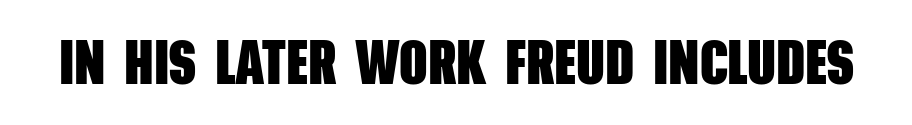
The image shows 62 px heavy, condensed sans-serif type; set normal letter spacing, not underlined; low stroke contrast and a large x-height.
